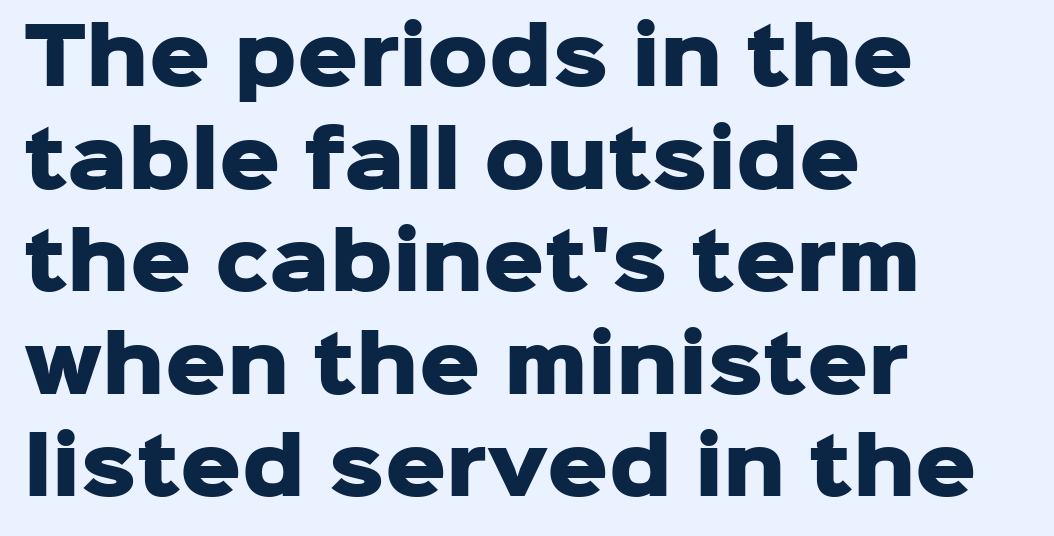
{"serif": "no", "italic": "no", "bold": "yes", "weight": "heavy", "width": "normal", "stroke_contrast": "low", "x_height": "medium", "monospaced": "no", "underline": "no", "align": "left", "line_spacing": "normal", "line_spacing_ratio": 1.35, "letter_spacing": "normal", "letter_spacing_em": 0.0, "glyph_px": 76}
